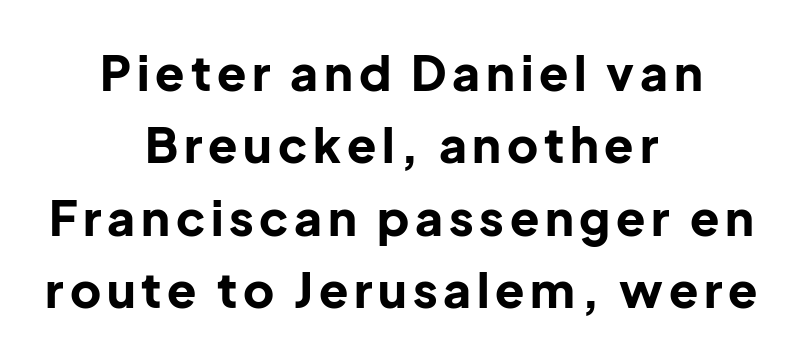
{"serif": "no", "italic": "no", "bold": "yes", "weight": "bold", "width": "normal", "stroke_contrast": "low", "x_height": "medium", "monospaced": "no", "underline": "no", "align": "center", "line_spacing": "normal", "line_spacing_ratio": 1.51, "glyph_px": 48}
